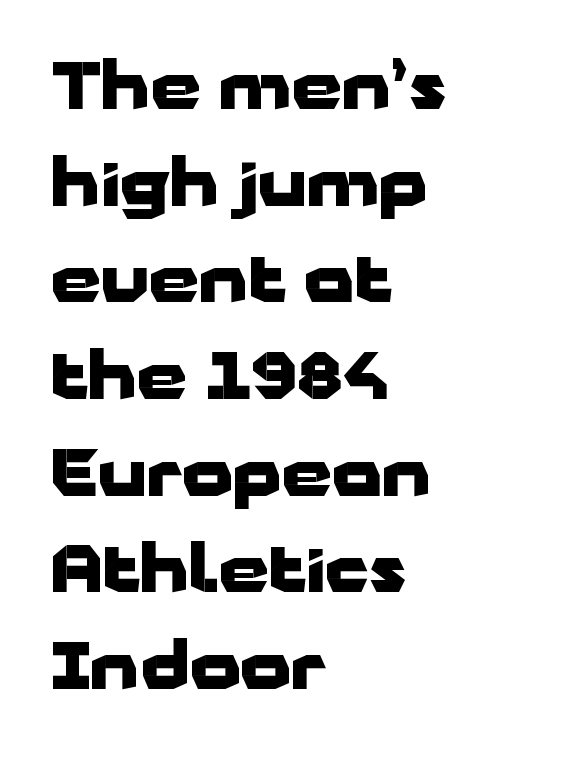
The image shows 64 px heavy, wide sans-serif type, upright; set left-aligned, normal line spacing (1.51x), normal letter spacing, not underlined; low stroke contrast and a medium x-height.
